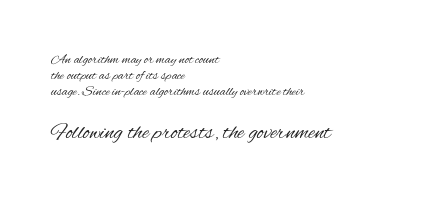
Q: Is the text bold? A: No.
Q: Is the text italic (slanted)? A: Yes.
Q: Is the text underlined? A: No.
Q: How is the paragraph aligned? A: Left-aligned.
Q: Is the spacing between letters normal or unusually wide? A: Normal.
Q: Which block of text is set in a larger size, the first (top) or the second (bottom)? A: The second (bottom) one.
